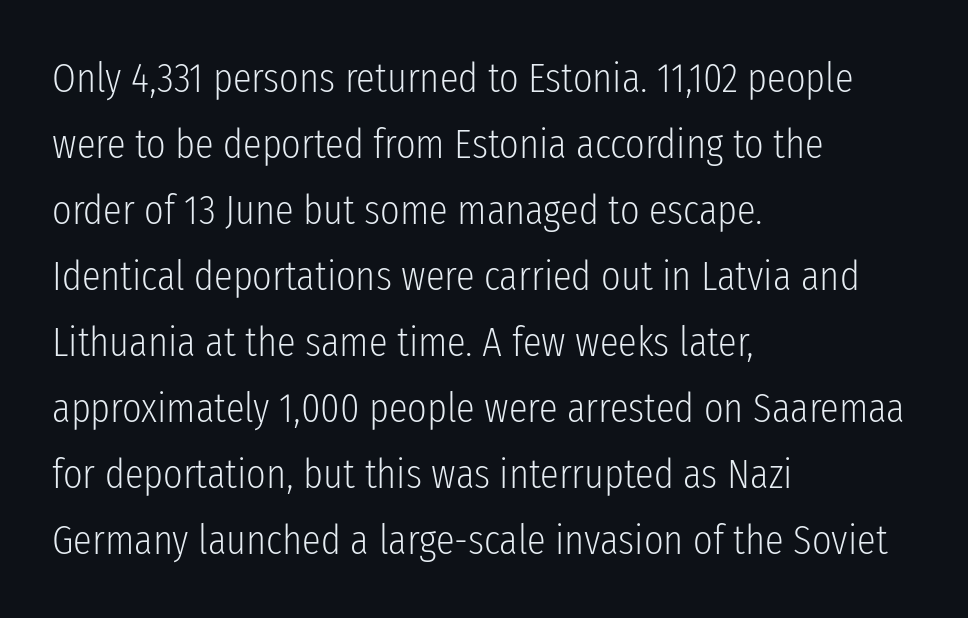
{"serif": "no", "italic": "no", "bold": "no", "weight": "light", "width": "condensed", "stroke_contrast": "low", "x_height": "medium", "monospaced": "no", "underline": "no", "align": "left", "line_spacing": "normal", "line_spacing_ratio": 1.57, "letter_spacing": "normal", "letter_spacing_em": 0.0, "glyph_px": 42}
